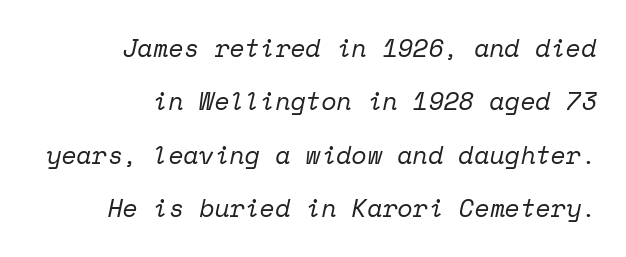
{"italic": "yes", "lean": "right", "slant_degrees": 12, "bold": "no", "underline": "no", "align": "right", "line_spacing": "loose", "line_spacing_ratio": 2.14, "letter_spacing": "normal", "letter_spacing_em": 0.0, "glyph_px": 25}
